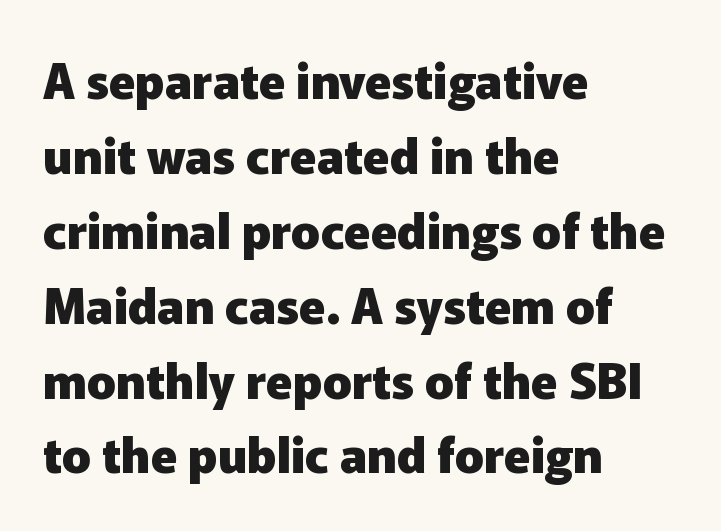
Students, note that the glyphs here touch the page at normal intervals. The baseline area is clear. Posture: straight, roman, zero tilt. Character widths vary here, with narrow letters taking less room than wide ones.
